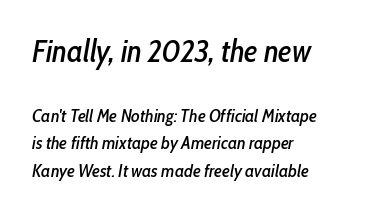
Q: Is the text italic (slanted)? A: Yes, it leans right by about 10 degrees.
Q: Is the text underlined? A: No.
Q: How is the paragraph aligned? A: Left-aligned.
Q: Is the spacing between letters normal or unusually wide? A: Normal.
Q: Is the spacing between lines tight, normal or loose? A: Normal.
Q: Which block of text is set in a larger size, the first (top) or the second (bottom)? A: The first (top) one.
Q: Width (condensed, normal, or wide)? A: Condensed.
Q: Stroke contrast? A: Low.
Q: x-height? A: Medium.
Q: Monospaced? A: No.
